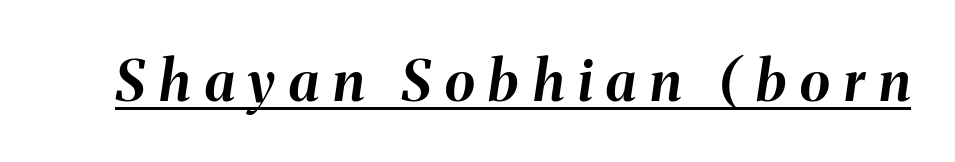
{"italic": "yes", "lean": "right", "slant_degrees": 8, "bold": "yes", "weight": "bold", "width": "normal", "stroke_contrast": "medium", "x_height": "medium", "monospaced": "no", "underline": "yes", "letter_spacing": "wide", "letter_spacing_em": 0.25, "glyph_px": 56}
